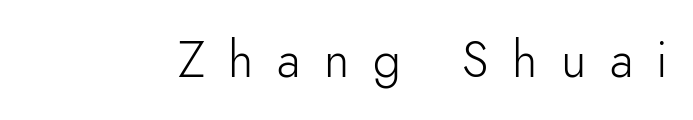
These lines are composed in type without serifs. The lettering holds an erect, upright posture throughout. Beneath every word, the page is bare. A typesetter would call this heavily tracked-out type.
